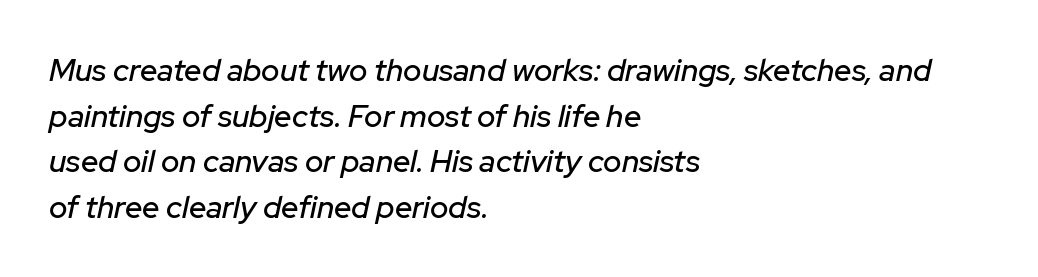
This rendering uses left alignment, leaving the right contour irregular. Words float on clear page, feet unadorned. Does the lettering tilt? It does — this is italic. Varying glyph widths throughout — classic text-font behaviour.
